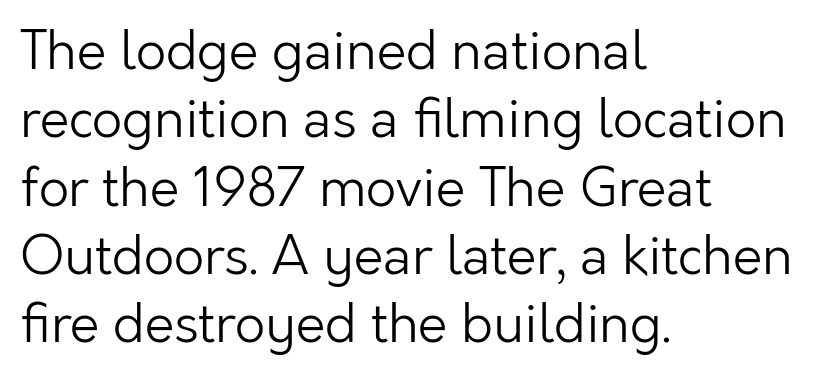
Q: Is the text bold? A: No.
Q: Is the text italic (slanted)? A: No, it is upright.
Q: Is the typeface a serif or a sans-serif typeface? A: Sans-serif.
Q: Is the text underlined? A: No.
Q: How is the paragraph aligned? A: Left-aligned.
Q: Is the spacing between letters normal or unusually wide? A: Normal.
Q: Is the spacing between lines tight, normal or loose? A: Normal.
Q: Width (condensed, normal, or wide)? A: Normal.
Q: Stroke contrast? A: Low.
Q: x-height? A: Medium.
Q: Monospaced? A: No.
